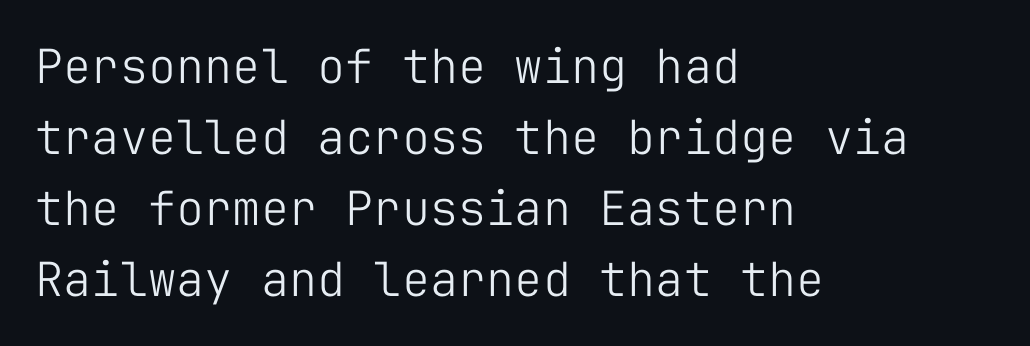
The lettering holds an erect, upright posture throughout. Unbolded letterforms with no extra heft. All the whitespace from short lines collects on the right. Default kerning and tracking; the words read as compact shapes. The rendering uses a moderate line-height, typical for paragraphs. The area under the type is left untouched.
